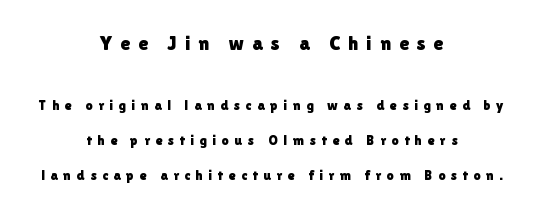
Q: Is the text italic (slanted)? A: No, it is upright.
Q: Is the text underlined? A: No.
Q: How is the paragraph aligned? A: Centered.
Q: Is the spacing between letters normal or unusually wide? A: Unusually wide.
Q: Is the spacing between lines tight, normal or loose? A: Loose.
Q: Which block of text is set in a larger size, the first (top) or the second (bottom)? A: The first (top) one.
